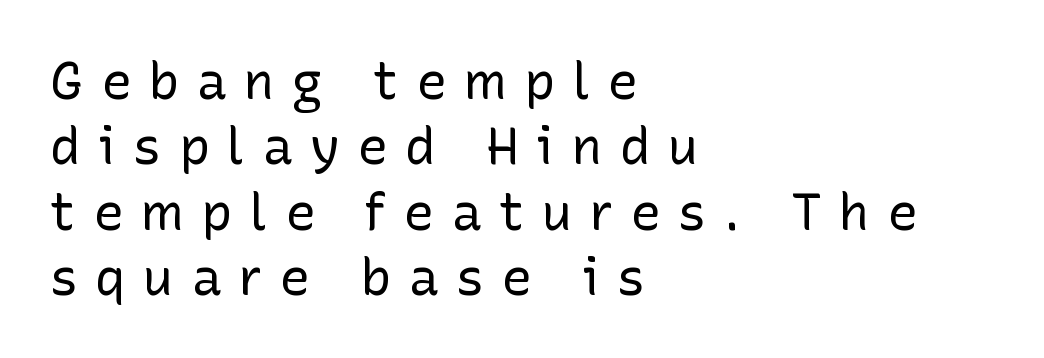
{"serif": "no", "italic": "no", "bold": "no", "weight": "regular", "width": "normal", "stroke_contrast": "low", "x_height": "medium", "monospaced": "no", "underline": "no", "align": "left", "line_spacing": "normal", "line_spacing_ratio": 1.28, "letter_spacing": "wide", "letter_spacing_em": 0.34, "glyph_px": 51}
